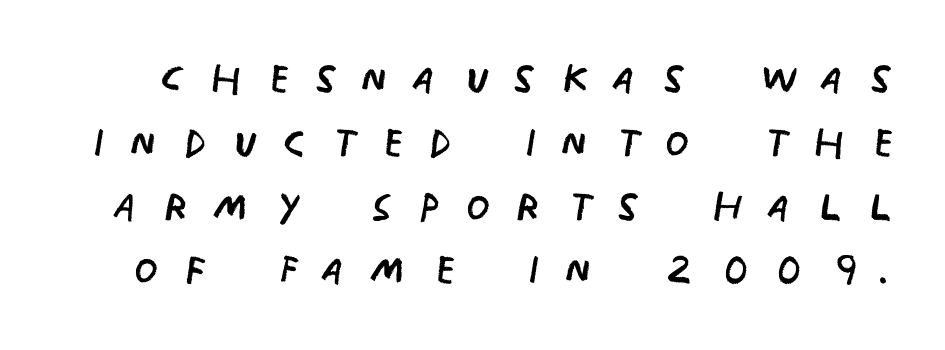
{"serif": "no", "bold": "no", "weight": "regular", "width": "condensed", "stroke_contrast": "low", "x_height": "large", "monospaced": "no", "underline": "no", "line_spacing_ratio": 1.16, "letter_spacing": "wide", "letter_spacing_em": 0.47, "glyph_px": 55}
